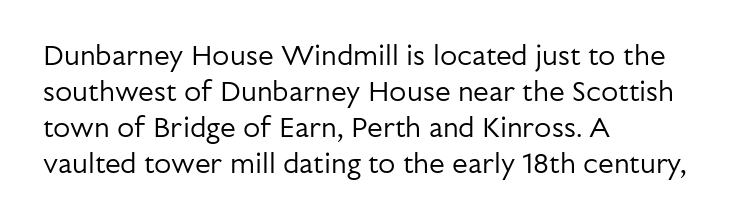
Q: Is the text bold? A: No.
Q: Is the text italic (slanted)? A: No, it is upright.
Q: Is the typeface a serif or a sans-serif typeface? A: Sans-serif.
Q: Is the text underlined? A: No.
Q: How is the paragraph aligned? A: Left-aligned.
Q: Is the spacing between letters normal or unusually wide? A: Normal.
Q: Is the spacing between lines tight, normal or loose? A: Normal.
Q: Width (condensed, normal, or wide)? A: Normal.
Q: Stroke contrast? A: Low.
Q: x-height? A: Medium.
Q: Monospaced? A: No.
